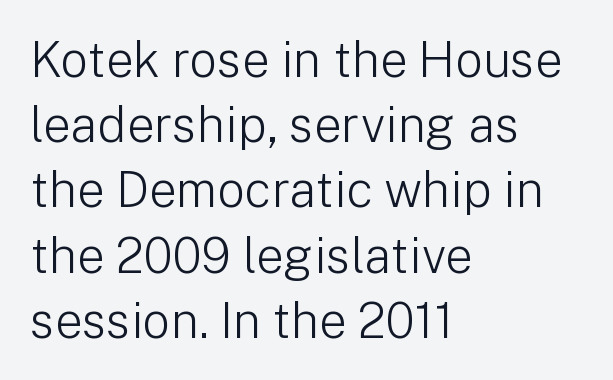
The image shows 49 px light sans-serif type, upright; set left-aligned, normal line spacing (1.33x), normal letter spacing, not underlined; low stroke contrast and a medium x-height.
